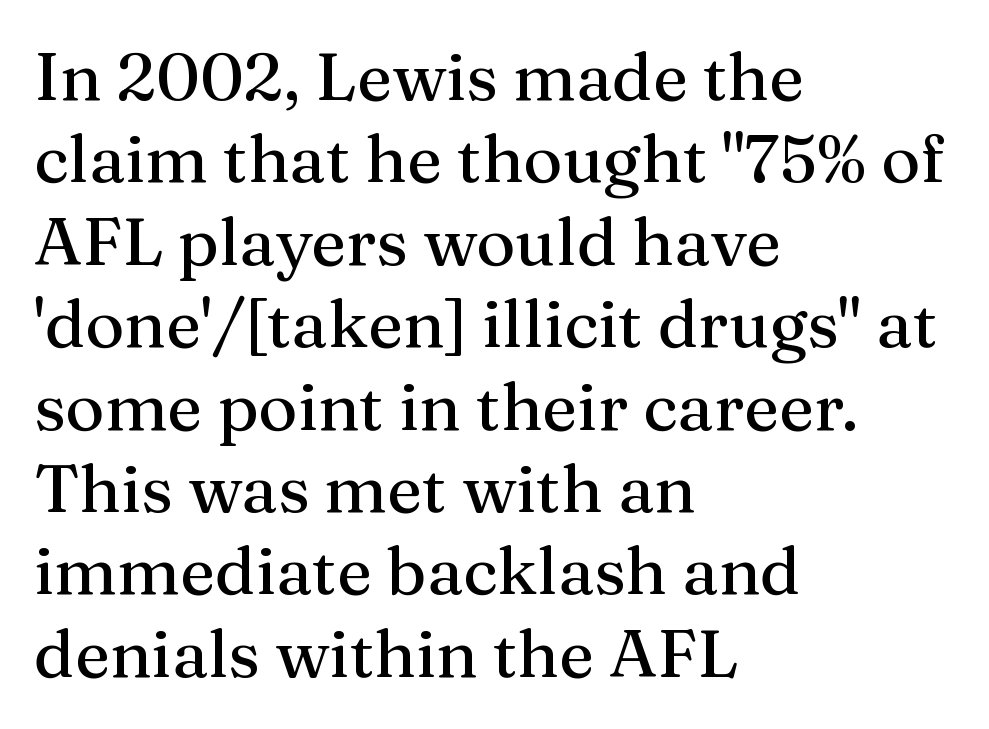
{"serif": "yes", "italic": "no", "width": "normal", "stroke_contrast": "medium", "x_height": "medium", "monospaced": "no", "underline": "no", "align": "left", "line_spacing_ratio": 1.23, "letter_spacing": "normal", "letter_spacing_em": 0.0, "glyph_px": 67}
